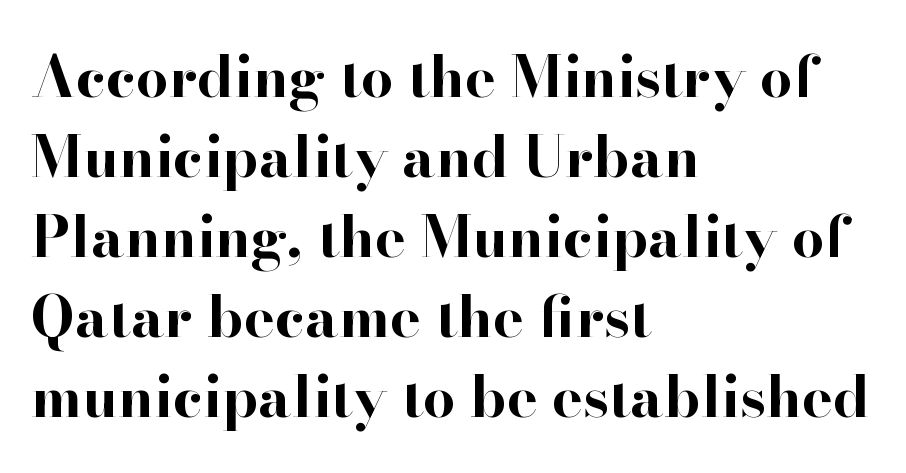
In terms of leading, this rendering sits right in the middle. The font is running at its bold setting. Glyph-to-glyph distance matches everyday printed text. Little horizontal feet cap the strokes, marking this as serif type.
